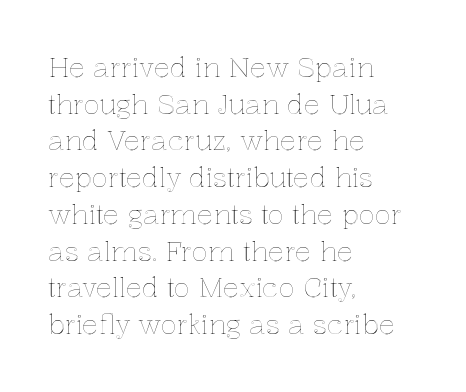
The image shows 27 px text type, upright; set left-aligned, normal line spacing (1.36x), normal letter spacing, not underlined.
